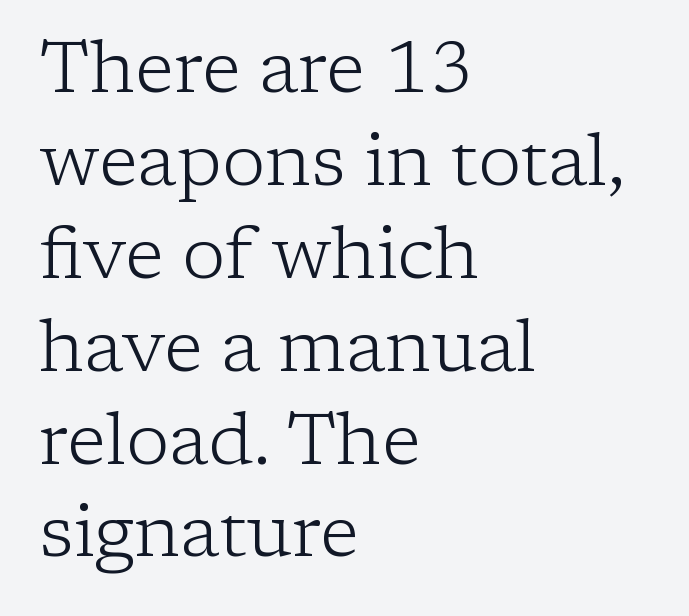
A typesetter would call this zero additional tracking. Do the characters align in a grid? No, the font is proportional. Weight: not bold — regular or lighter. Underline: absent. The typeface chosen for these lines features serifs.
